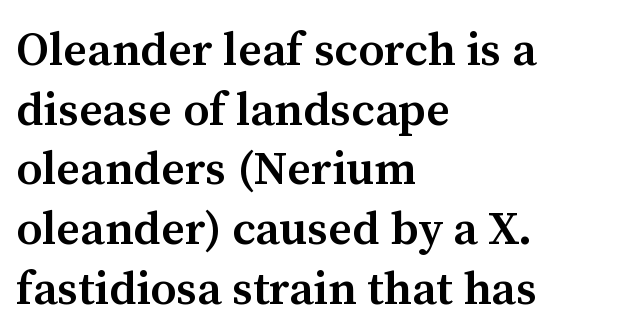
The image shows 47 px semibold serif type, upright; set left-aligned, normal line spacing (1.27x), normal letter spacing, not underlined; medium stroke contrast and a medium x-height.
